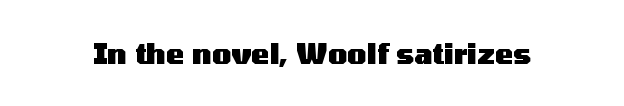
The letters stand upright; this is a roman face. Stroke thickness is high; the sample reads as a true bold. Here the designer chose a conventional face with non-uniform glyph widths. Is this a sans? Yes — the strokes have no serifs. The letters sit at their default tracking, neither squeezed nor spread.
